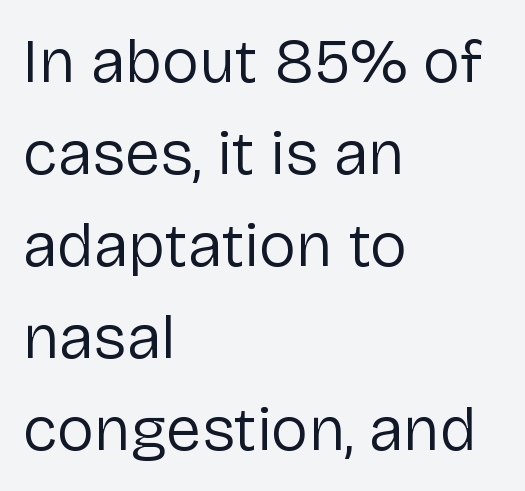
The image shows 63 px regular-weight sans-serif type, upright; set left-aligned, normal line spacing (1.46x), normal letter spacing, not underlined; low stroke contrast and a medium x-height.
